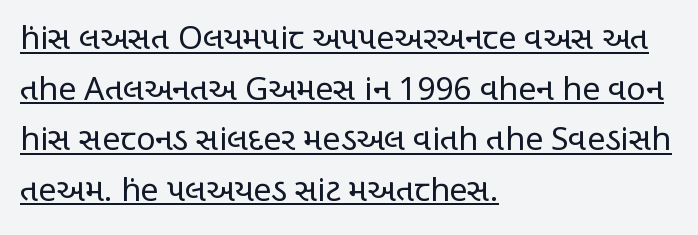
Tracking here is standard; glyphs follow each other at the usual distance. Horizontally, the lines are justified to the leading edge only. Somebody hit Ctrl+U on this one — the words are underlined. The type sits square on the baseline with zero lean. A typesetter would call this proportional, since set widths differ per character.
